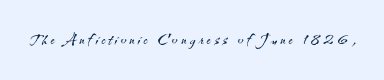
Weight: regular or lighter. This rendering features lettering with no underline.
